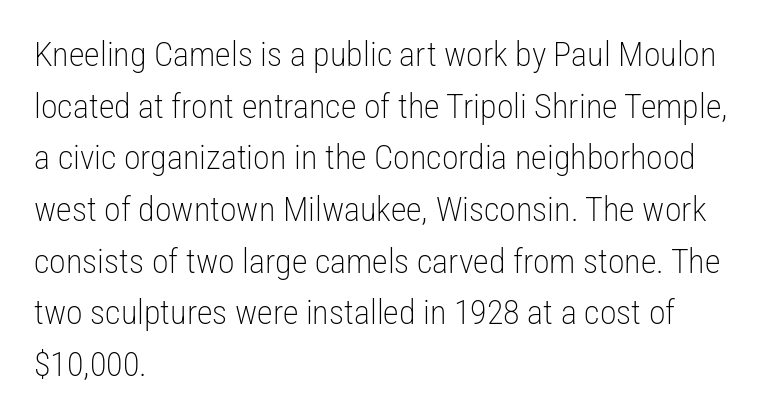
The image shows 34 px light, condensed sans-serif type, upright; set left-aligned, normal line spacing (1.52x), normal letter spacing, not underlined; low stroke contrast and a medium x-height.
